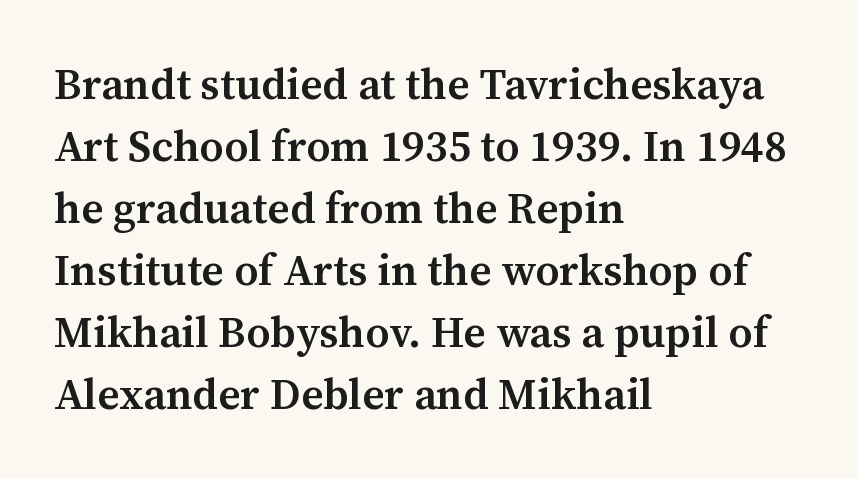
{"serif": "yes", "italic": "no", "bold": "semi", "weight": "semibold", "width": "normal", "stroke_contrast": "medium", "x_height": "medium", "monospaced": "no", "underline": "no", "align": "left", "line_spacing": "normal", "line_spacing_ratio": 1.44, "letter_spacing": "normal", "letter_spacing_em": 0.0, "glyph_px": 43}
